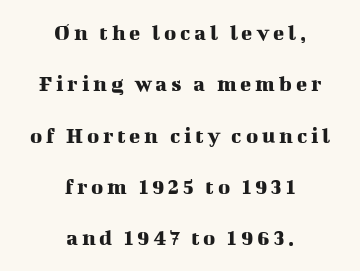
Reading down the column, the eye jumps a long way to each next line. The area under the type is left untouched. The whitespace from short lines is split evenly between both sides. Every stem runs plumb, perpendicular to the baseline.
